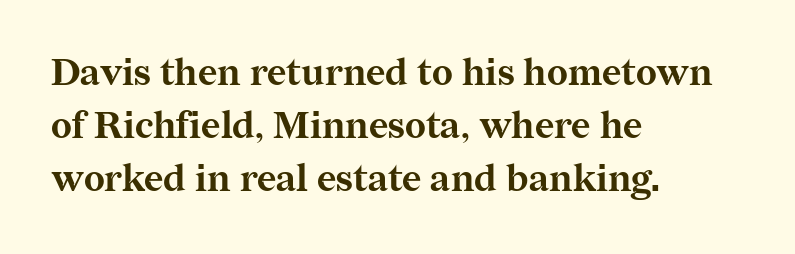
Q: Is the text bold? A: Yes.
Q: Is the text italic (slanted)? A: No, it is upright.
Q: Is the typeface a serif or a sans-serif typeface? A: Serif.
Q: Is the text underlined? A: No.
Q: How is the paragraph aligned? A: Left-aligned.
Q: Is the spacing between letters normal or unusually wide? A: Normal.
Q: Is the spacing between lines tight, normal or loose? A: Normal.
Q: Width (condensed, normal, or wide)? A: Normal.
Q: Stroke contrast? A: Medium.
Q: x-height? A: Medium.
Q: Monospaced? A: No.
